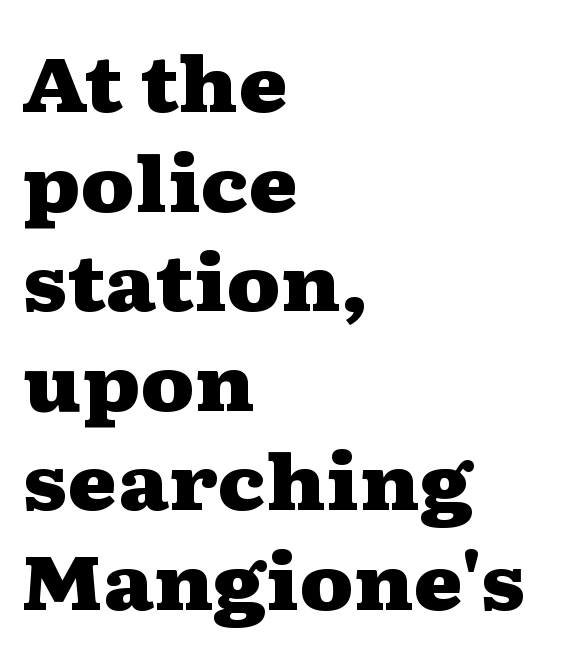
{"serif": "yes", "italic": "no", "bold": "yes", "weight": "heavy", "width": "wide", "stroke_contrast": "medium", "x_height": "medium", "monospaced": "no", "underline": "no", "align": "left", "line_spacing": "normal", "line_spacing_ratio": 1.31, "letter_spacing": "normal", "letter_spacing_em": 0.0, "glyph_px": 76}
